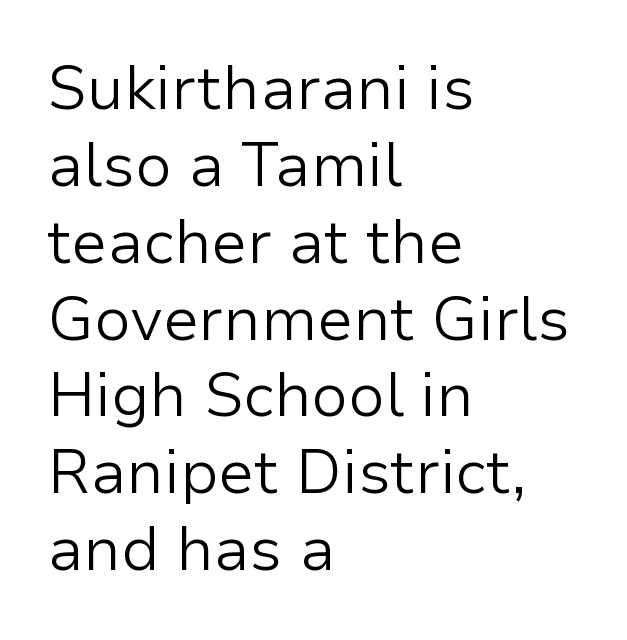
{"serif": "no", "italic": "no", "bold": "no", "weight": "light", "width": "normal", "stroke_contrast": "low", "x_height": "medium", "monospaced": "no", "underline": "no", "align": "left", "line_spacing": "normal", "line_spacing_ratio": 1.26, "letter_spacing": "normal", "letter_spacing_em": 0.0, "glyph_px": 61}
